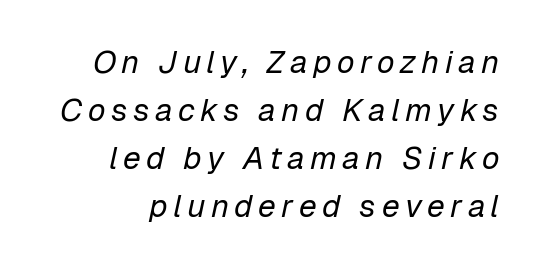
{"italic": "yes", "lean": "right", "slant_degrees": 12, "bold": "no", "weight": "regular", "width": "normal", "stroke_contrast": "low", "x_height": "medium", "monospaced": "no", "underline": "no", "line_spacing": "normal", "line_spacing_ratio": 1.5, "glyph_px": 32}
